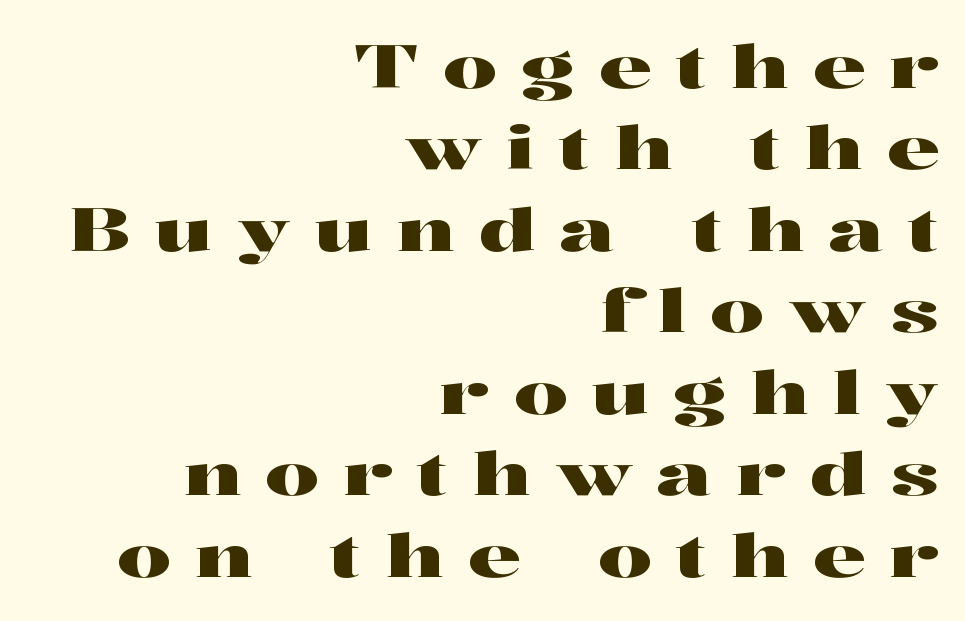
The image shows 59 px wide serif type, upright; set right-aligned, normal line spacing (1.38x), unusually wide letter spacing (+0.42 em), not underlined; high stroke contrast and a medium x-height.
